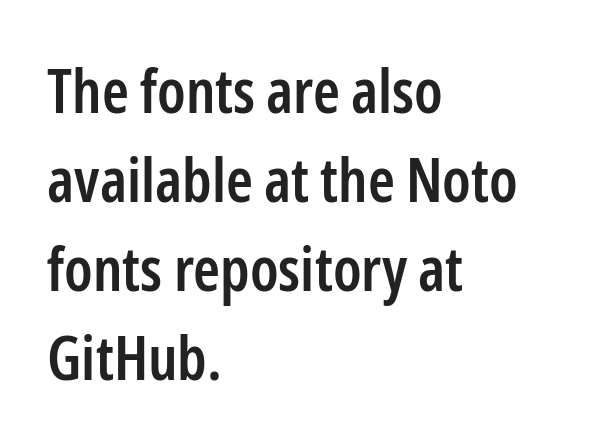
The lettering stays uniformly vertical, giving the passage a roman look. Looks like regular typesetting: each glyph gets only the width it needs. This rendering uses left alignment, leaving the right contour irregular. A fair bit of extra ink — the face is semibold, not bold. Type without underlining.
